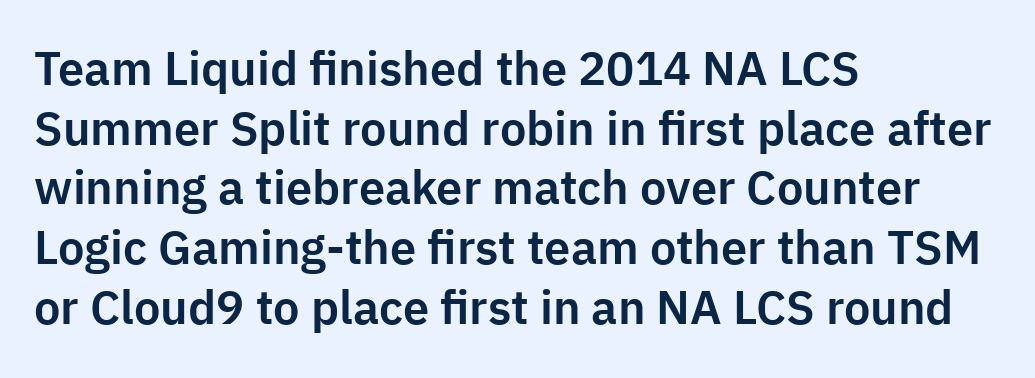
Q: Is the text italic (slanted)? A: No, it is upright.
Q: Is the typeface a serif or a sans-serif typeface? A: Sans-serif.
Q: Is the text underlined? A: No.
Q: How is the paragraph aligned? A: Left-aligned.
Q: Is the spacing between letters normal or unusually wide? A: Normal.
Q: Is the spacing between lines tight, normal or loose? A: Normal.
Q: Width (condensed, normal, or wide)? A: Normal.
Q: Stroke contrast? A: Low.
Q: x-height? A: Medium.
Q: Monospaced? A: No.
